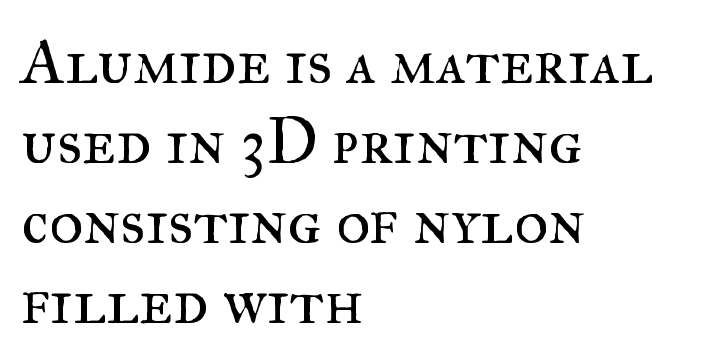
{"serif": "yes", "italic": "no", "bold": "no", "weight": "regular", "width": "normal", "stroke_contrast": "medium", "x_height": "small", "monospaced": "no", "underline": "no", "align": "left", "line_spacing_ratio": 1.23, "letter_spacing": "normal", "letter_spacing_em": 0.0, "glyph_px": 65}
